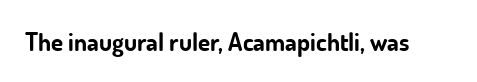
{"italic": "no", "bold": "yes", "underline": "no", "letter_spacing": "normal", "letter_spacing_em": 0.0, "glyph_px": 25}
